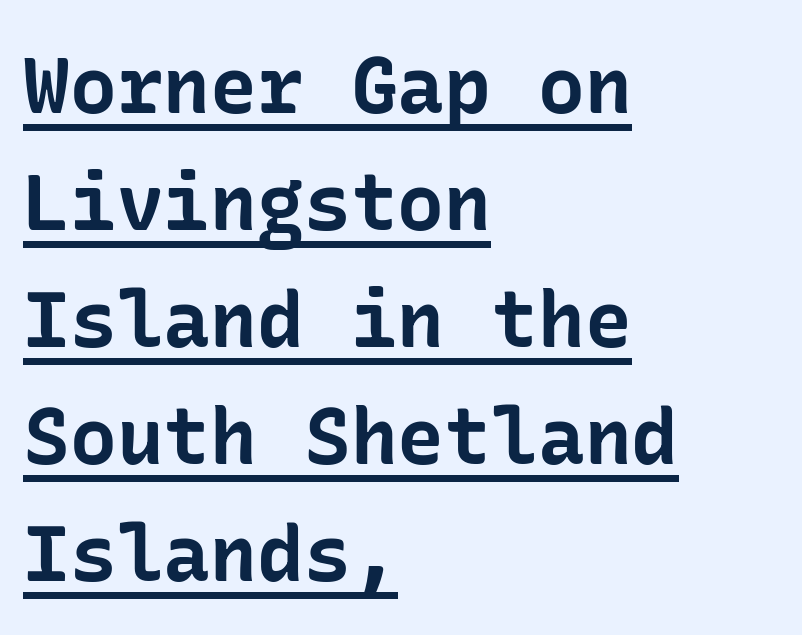
Q: Is the text bold? A: Yes.
Q: Is the text italic (slanted)? A: No, it is upright.
Q: Is the typeface a serif or a sans-serif typeface? A: Sans-serif.
Q: Is the text underlined? A: Yes.
Q: How is the paragraph aligned? A: Left-aligned.
Q: Is the spacing between letters normal or unusually wide? A: Normal.
Q: Is the spacing between lines tight, normal or loose? A: Normal.
Q: Width (condensed, normal, or wide)? A: Normal.
Q: Stroke contrast? A: Low.
Q: x-height? A: Medium.
